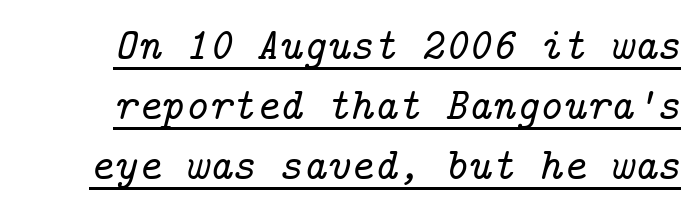
Q: Is the text italic (slanted)? A: Yes, it leans right by about 14 degrees.
Q: Is the typeface a serif or a sans-serif typeface? A: Serif.
Q: Is the text underlined? A: Yes.
Q: Is the spacing between letters normal or unusually wide? A: Normal.
Q: Is the spacing between lines tight, normal or loose? A: Normal.
Q: Width (condensed, normal, or wide)? A: Normal.
Q: Stroke contrast? A: Low.
Q: x-height? A: Medium.
